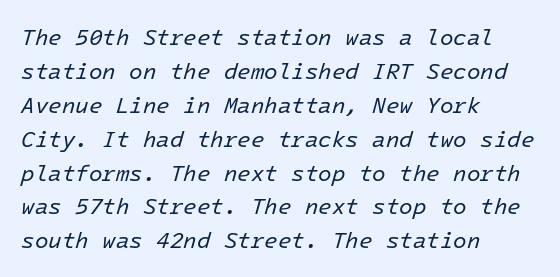
The image shows 22 px text type, italic (leaning right); set left-aligned, normal line spacing (1.54x), normal letter spacing, not underlined.
